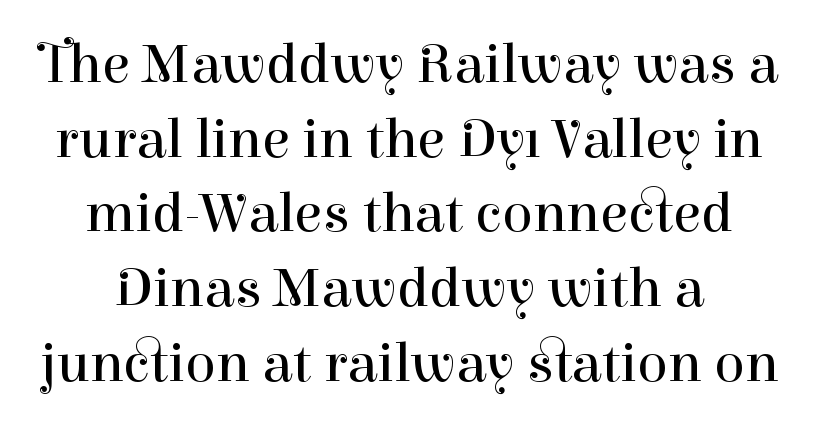
Q: Is the text bold? A: No.
Q: Is the text italic (slanted)? A: No, it is upright.
Q: Is the typeface a serif or a sans-serif typeface? A: Serif.
Q: Is the text underlined? A: No.
Q: Is the spacing between letters normal or unusually wide? A: Normal.
Q: Is the spacing between lines tight, normal or loose? A: Normal.
Q: Width (condensed, normal, or wide)? A: Normal.
Q: Stroke contrast? A: High.
Q: x-height? A: Medium.
Q: Monospaced? A: No.
